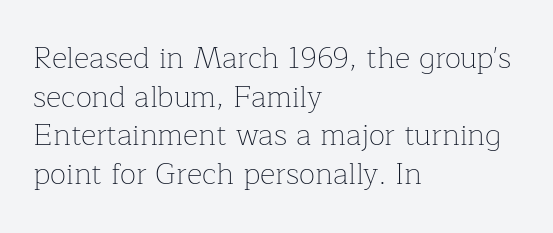
The image shows 30 px thin serif type, upright; set left-aligned, normal line spacing (1.29x), normal letter spacing, not underlined; low stroke contrast and a medium x-height.
